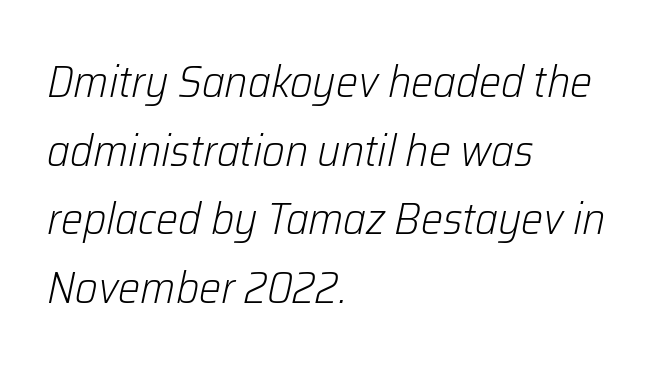
The image shows 44 px light type, italic (leaning right); set left-aligned, normal line spacing (1.56x), normal letter spacing, not underlined; low stroke contrast and a medium x-height.
